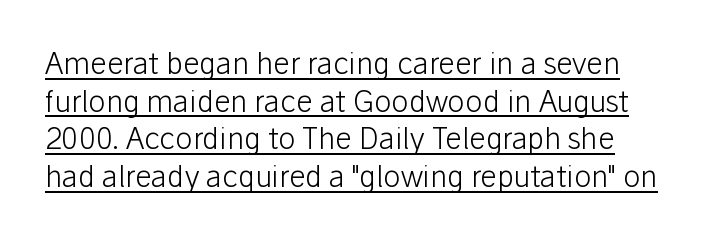
Q: Is the text bold? A: No.
Q: Is the text italic (slanted)? A: No, it is upright.
Q: Is the typeface a serif or a sans-serif typeface? A: Sans-serif.
Q: Is the text underlined? A: Yes.
Q: Is the spacing between letters normal or unusually wide? A: Normal.
Q: Is the spacing between lines tight, normal or loose? A: Normal.
Q: Width (condensed, normal, or wide)? A: Normal.
Q: Stroke contrast? A: Low.
Q: x-height? A: Medium.
Q: Monospaced? A: No.
